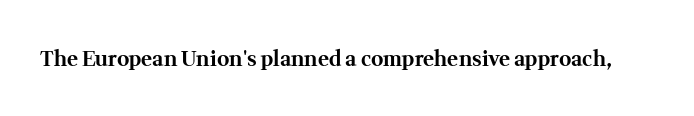
Q: Is the text bold? A: Yes.
Q: Is the text italic (slanted)? A: No, it is upright.
Q: Is the text underlined? A: No.
Q: Is the spacing between letters normal or unusually wide? A: Normal.
